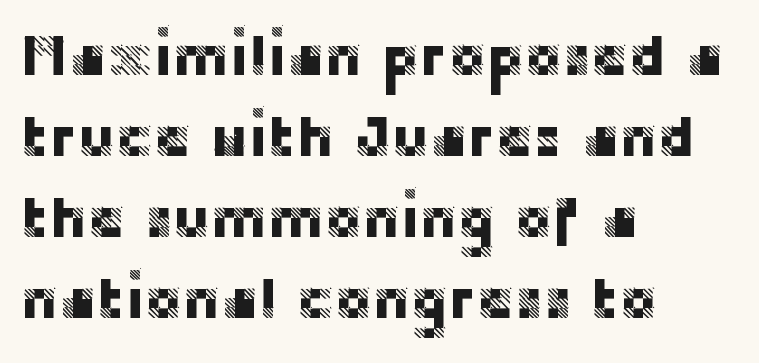
Q: Is the text italic (slanted)? A: No, it is upright.
Q: Is the typeface a serif or a sans-serif typeface? A: Sans-serif.
Q: Is the text underlined? A: No.
Q: How is the paragraph aligned? A: Left-aligned.
Q: Is the spacing between letters normal or unusually wide? A: Normal.
Q: Is the spacing between lines tight, normal or loose? A: Normal.
Q: Width (condensed, normal, or wide)? A: Normal.
Q: Stroke contrast? A: Low.
Q: x-height? A: Large.
Q: Monospaced? A: No.
